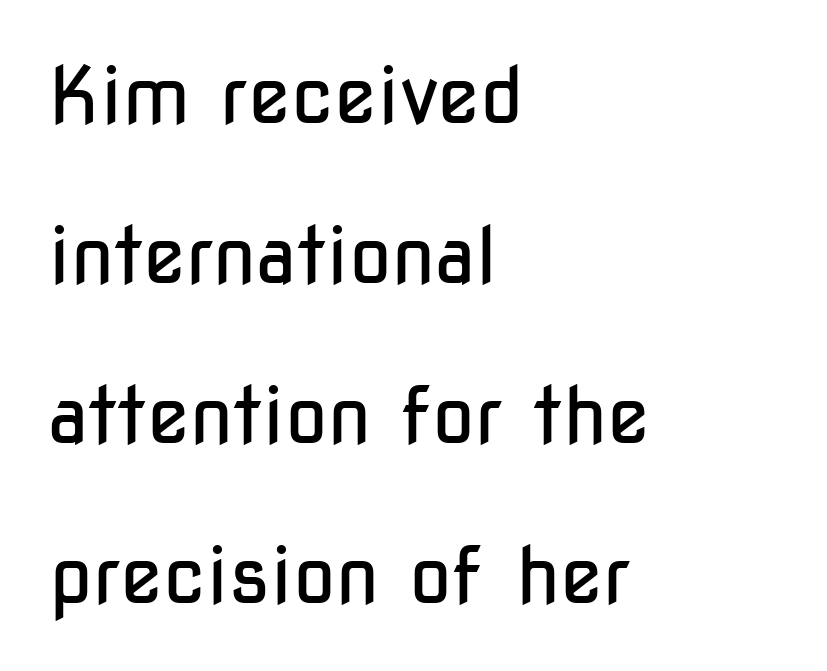
The image shows 78 px regular-weight, condensed sans-serif type, upright; set left-aligned, loose line spacing (2.05x), normal letter spacing, not underlined; low stroke contrast and a medium x-height.
